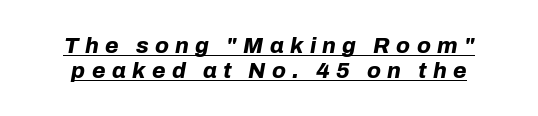
The image shows 22 px bold type, italic (leaning right); set tight line spacing (1.13x), unusually wide letter spacing (+0.29 em), underlined.
